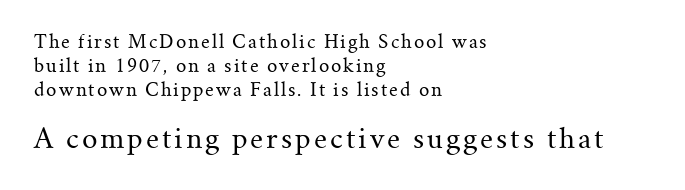
The image shows 27 px text type, upright; set left-aligned, normal line spacing (1.34x), not underlined; the second (bottom) block is 1.5x larger.
